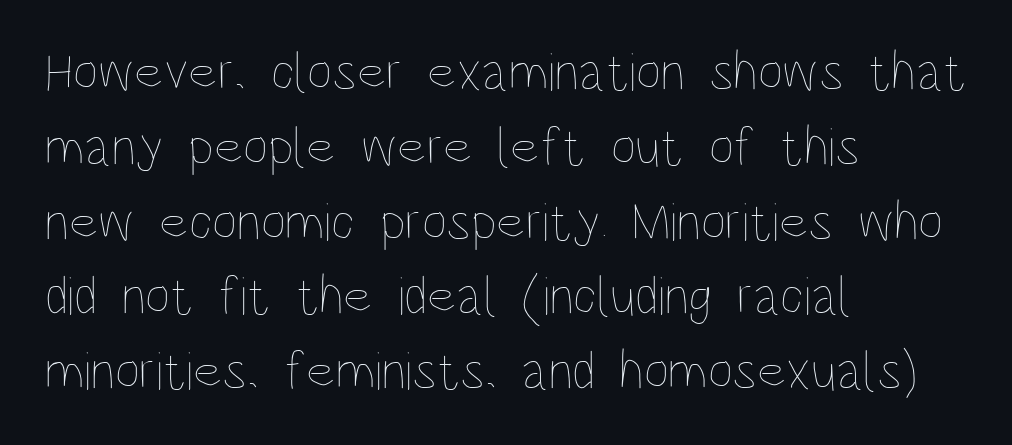
Horizontally, the lines are justified to the leading edge only. The cut favours lightness, reaching ordinary text weight at its darkest. A bare baseline throughout the passage. Designer's note — italics off, roman on.
